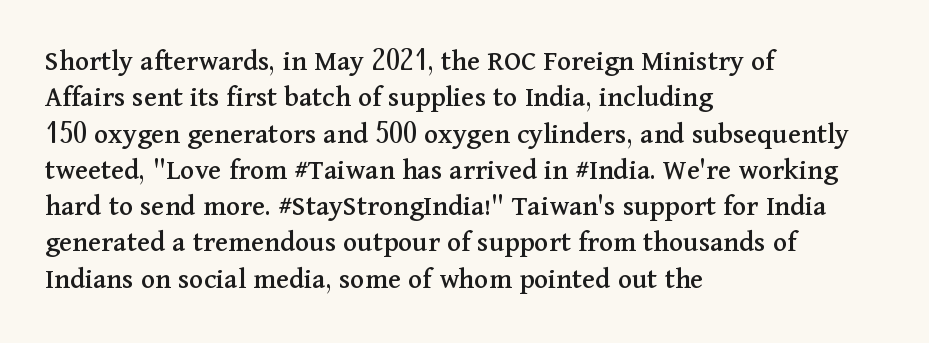
Default kerning and tracking; the words read as compact shapes. Typographically, this falls in the serif category. Line starts are locked; line ends wander. You can tell it's not italic because the verticals are truly vertical. Nobody drew a line under any word here.
